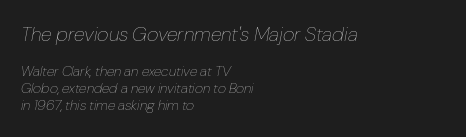
The image shows 20 px text type, italic (leaning right); set left-aligned, line spacing 1.23x, normal letter spacing, not underlined; the first (top) block is 1.43x larger.
